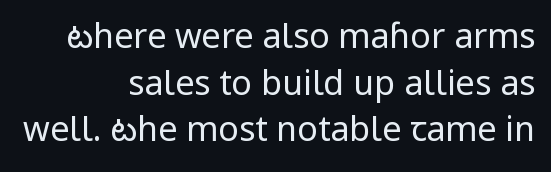
{"serif": "no", "italic": "no", "bold": "no", "weight": "regular", "width": "condensed", "stroke_contrast": "low", "x_height": "large", "monospaced": "no", "underline": "no", "align": "right", "line_spacing": "normal", "line_spacing_ratio": 1.37, "letter_spacing": "normal", "letter_spacing_em": 0.0, "glyph_px": 34}
